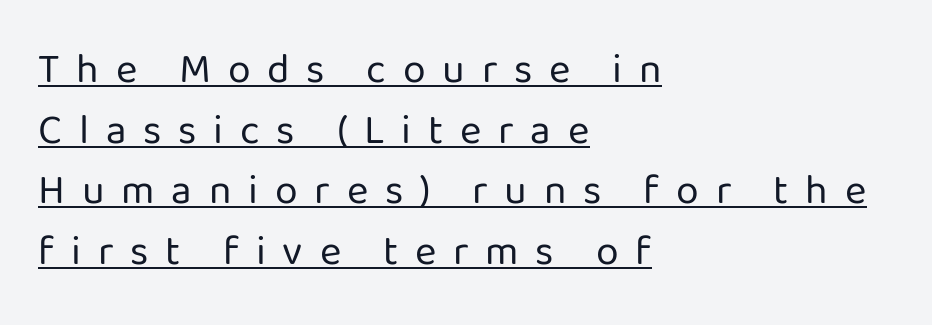
{"serif": "no", "italic": "no", "bold": "no", "weight": "regular", "width": "normal", "stroke_contrast": "low", "x_height": "medium", "monospaced": "no", "underline": "yes", "align": "left", "line_spacing": "normal", "line_spacing_ratio": 1.48, "letter_spacing": "wide", "letter_spacing_em": 0.41, "glyph_px": 41}
